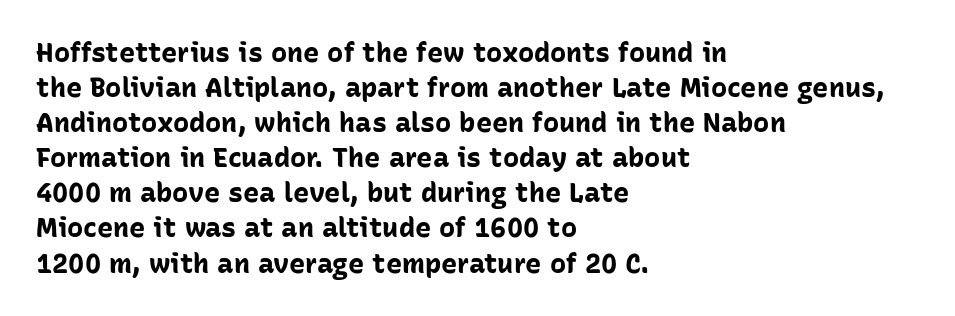
Is there much room between lines? A standard amount, neither cramped nor airy. Emphasis by weight is at full strength: bold. Each word holds together tightly as a unit, with standard inter-letter gaps. Rule under the text: the space is simply empty. Style check: upright. Does the copy run flush right? No — it runs flush left.
